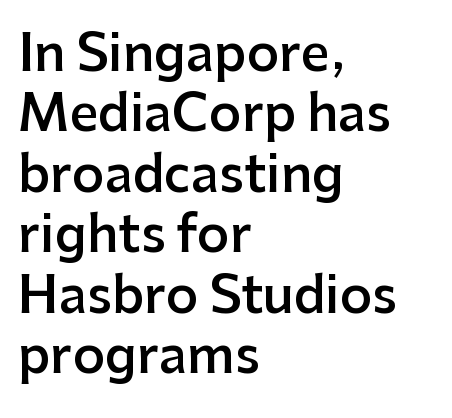
Q: Is the text bold? A: Semi-bold.
Q: Is the text italic (slanted)? A: No, it is upright.
Q: Is the typeface a serif or a sans-serif typeface? A: Sans-serif.
Q: Is the text underlined? A: No.
Q: How is the paragraph aligned? A: Left-aligned.
Q: Is the spacing between letters normal or unusually wide? A: Normal.
Q: Width (condensed, normal, or wide)? A: Normal.
Q: Stroke contrast? A: Low.
Q: x-height? A: Medium.
Q: Monospaced? A: No.
